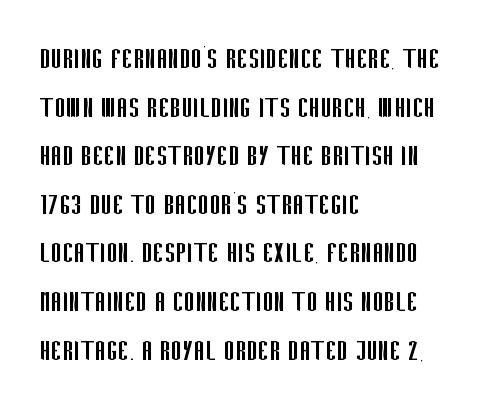
{"serif": "no", "italic": "no", "bold": "no", "weight": "regular", "width": "condensed", "stroke_contrast": "low", "x_height": "large", "monospaced": "no", "underline": "no", "align": "left", "line_spacing": "normal", "line_spacing_ratio": 1.43, "letter_spacing": "normal", "letter_spacing_em": 0.0, "glyph_px": 34}
